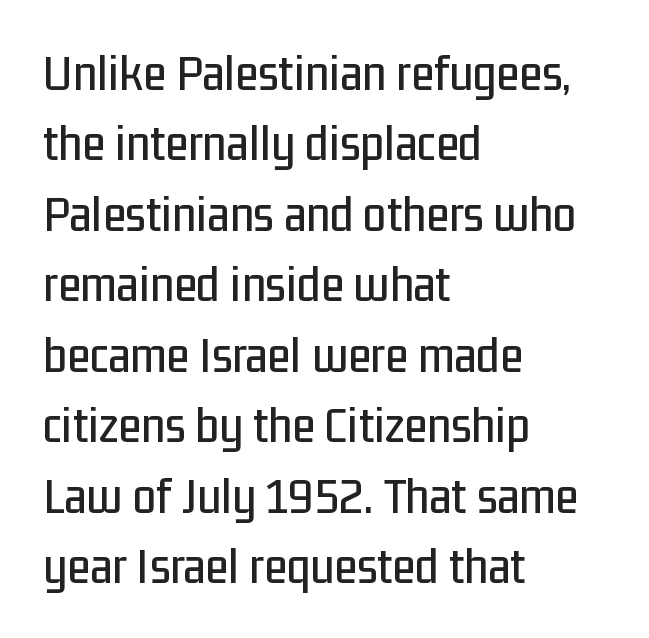
{"serif": "no", "italic": "no", "width": "condensed", "stroke_contrast": "low", "x_height": "medium", "monospaced": "no", "underline": "no", "align": "left", "line_spacing": "normal", "line_spacing_ratio": 1.33, "letter_spacing": "normal", "letter_spacing_em": 0.0, "glyph_px": 53}
